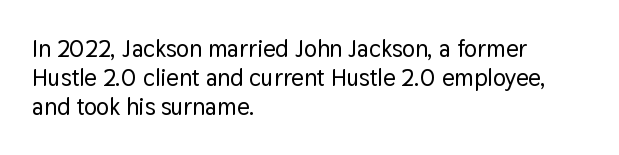
{"italic": "no", "underline": "no", "align": "left", "line_spacing_ratio": 1.2, "letter_spacing": "normal", "letter_spacing_em": 0.0, "glyph_px": 24}
